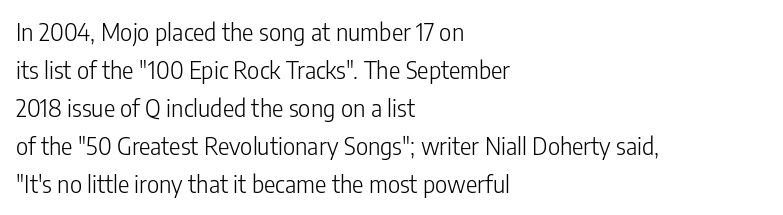
Caption: standard tracking, unaltered. How would I describe the line gaps? Plain and ordinary. Notice how the stems are strictly vertical — no italics here. The typeface has the unassuming heft of standard copy or less. The lines are quadded left.
